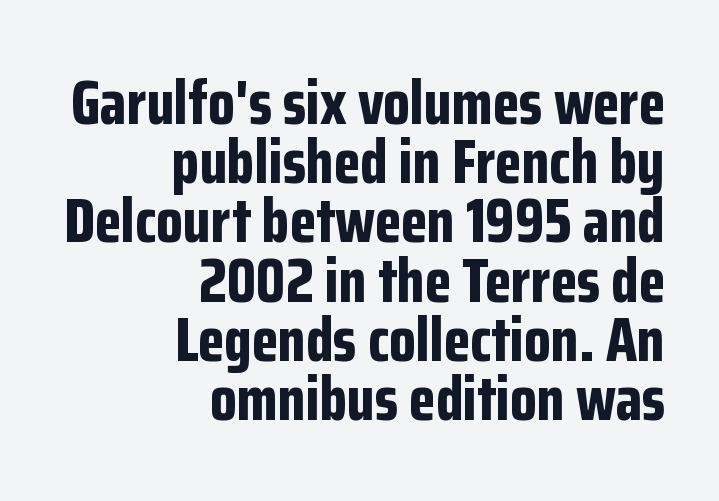
{"serif": "no", "italic": "no", "bold": "yes", "weight": "bold", "width": "condensed", "stroke_contrast": "low", "x_height": "medium", "monospaced": "no", "underline": "no", "align": "right", "line_spacing": "tight", "line_spacing_ratio": 0.97, "letter_spacing": "normal", "letter_spacing_em": 0.0, "glyph_px": 61}
